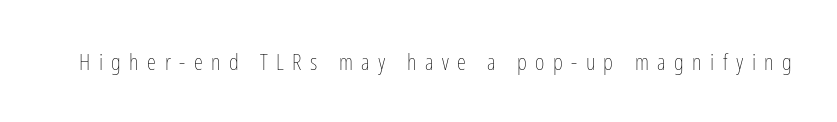
The letterforms stand isolated, each surrounded by extra space. Honestly, there is no underline to notice here at all. The font's upright variant was chosen for this text. The font sits on the lighter half of the weight spectrum, regular included.
